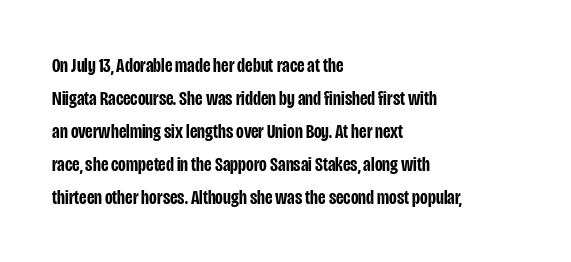
Q: Is the text bold? A: Semi-bold.
Q: Is the text italic (slanted)? A: No, it is upright.
Q: Is the text underlined? A: No.
Q: How is the paragraph aligned? A: Left-aligned.
Q: Is the spacing between letters normal or unusually wide? A: Normal.
Q: Is the spacing between lines tight, normal or loose? A: Normal.
